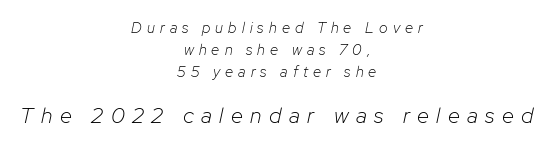
Q: Is the text bold? A: No.
Q: Is the text italic (slanted)? A: Yes, it leans right by about 12 degrees.
Q: Is the text underlined? A: No.
Q: How is the paragraph aligned? A: Centered.
Q: Is the spacing between letters normal or unusually wide? A: Unusually wide.
Q: Is the spacing between lines tight, normal or loose? A: Normal.
Q: Which block of text is set in a larger size, the first (top) or the second (bottom)? A: The second (bottom) one.
